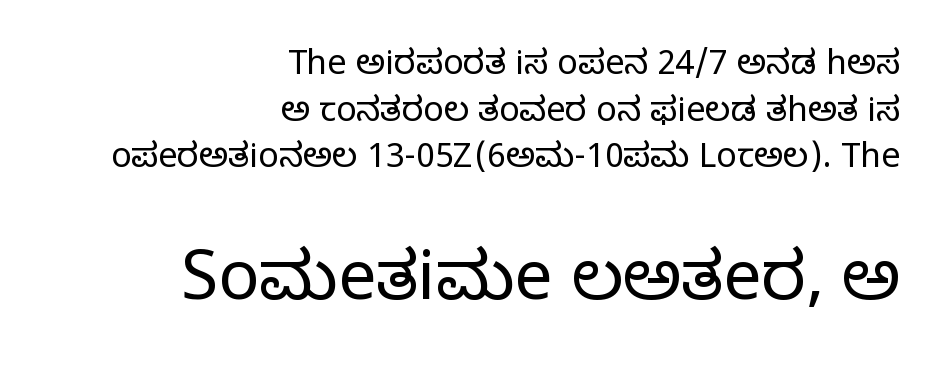
{"serif": "yes", "italic": "no", "bold": "no", "weight": "regular", "width": "normal", "stroke_contrast": "low", "x_height": "large", "monospaced": "no", "underline": "no", "align": "right", "line_spacing": "normal", "line_spacing_ratio": 1.37, "letter_spacing": "normal", "letter_spacing_em": 0.0, "larger_block": "second", "size_ratio": 2.0, "glyph_px": 68}
